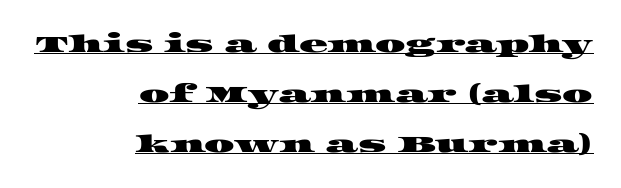
These lines stack with their right ends in a neat column. The tracking reads as untouched default to a designer's eye. The vertical gap from one line to the next is large. Notice how a bar underscores the lettering throughout.
